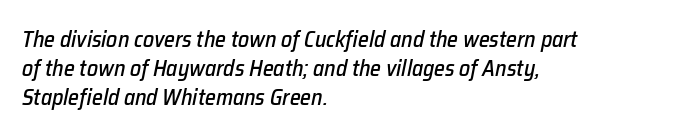
Caption: multi-line text, flush left, ragged right. One glance says typical: line gaps are just what's usual. Anything drawn beneath the words? Only blank space. The type is set solid horizontally, with unmodified tracking. Slanted lettering throughout.
